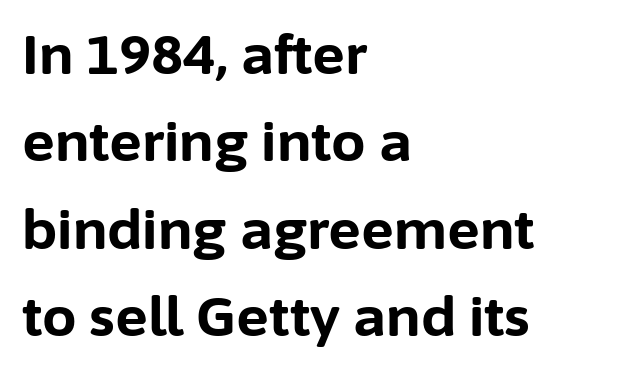
Q: Is the text bold? A: Yes.
Q: Is the text italic (slanted)? A: No, it is upright.
Q: Is the typeface a serif or a sans-serif typeface? A: Sans-serif.
Q: Is the text underlined? A: No.
Q: How is the paragraph aligned? A: Left-aligned.
Q: Is the spacing between letters normal or unusually wide? A: Normal.
Q: Is the spacing between lines tight, normal or loose? A: Normal.
Q: Width (condensed, normal, or wide)? A: Normal.
Q: Stroke contrast? A: Low.
Q: x-height? A: Medium.
Q: Monospaced? A: No.
